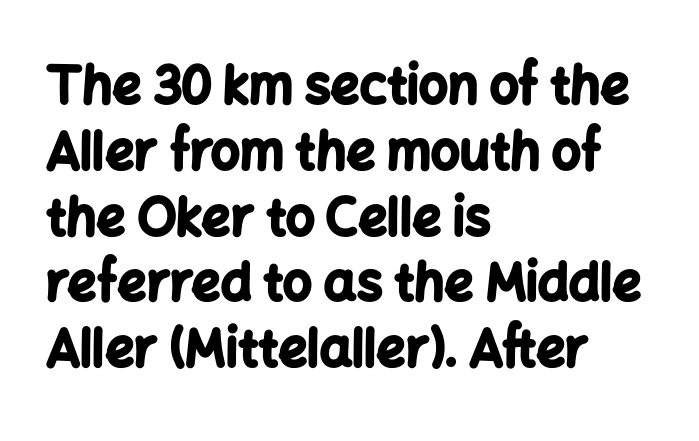
Spacing verdict: proportional, widths tailored to each character. Short and long lines alike share a common starting point at left. Bold? Absolutely — the strokes are thick and heavy. The letters stand straight up with perfectly vertical stems.
